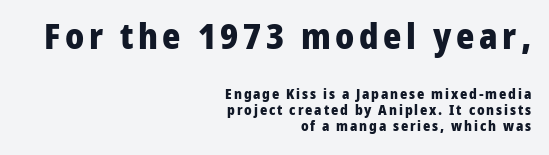
The line-height multiplier appears low, near solid setting. Nothing sits at the stroke ends, so this counts as sans-serif. Tall strokes in this sample are plumb rather than angled. Character size in the leading block exceeds that of the trailing block. Proportional: the letters do not fall into vertical columns. Just letters on the line, the space beneath them empty.
